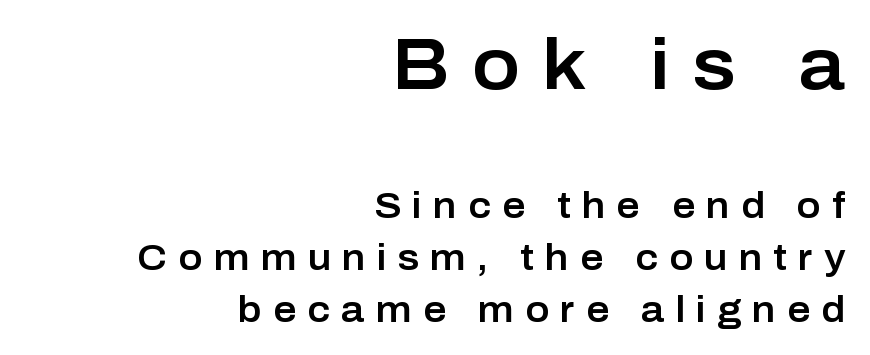
{"serif": "no", "italic": "no", "width": "normal", "stroke_contrast": "low", "x_height": "medium", "monospaced": "no", "underline": "no", "align": "right", "line_spacing": "normal", "line_spacing_ratio": 1.44, "letter_spacing": "wide", "letter_spacing_em": 0.31, "larger_block": "first", "size_ratio": 2.0, "glyph_px": 72}
